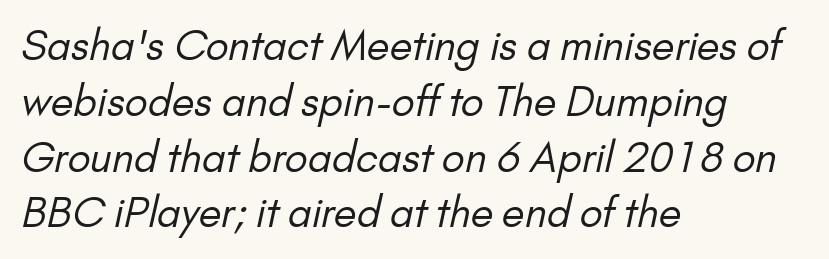
Varying glyph widths throughout — classic text-font behaviour. The letters look calm and open, with moderate or lighter stems. Honestly, there is no underline to notice here at all. Whoever set this chose a conventional vertical rhythm.
